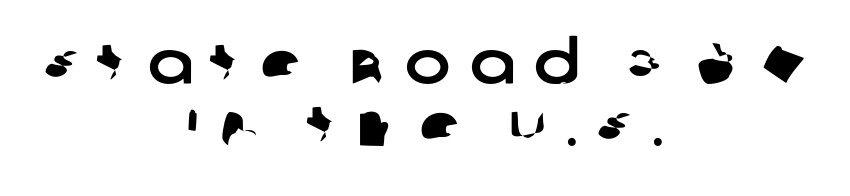
{"serif": "no", "width": "normal", "stroke_contrast": "low", "x_height": "large", "monospaced": "no", "underline": "no", "align": "center", "line_spacing": "tight", "line_spacing_ratio": 1.01, "letter_spacing": "wide", "letter_spacing_em": 0.32, "glyph_px": 61}
